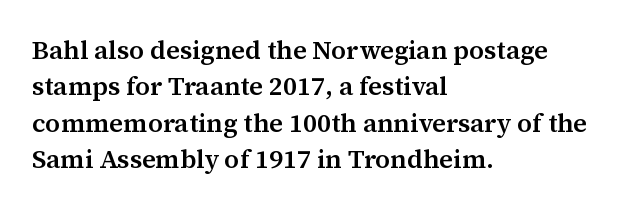
{"italic": "no", "bold": "semi", "underline": "no", "align": "left", "line_spacing": "normal", "line_spacing_ratio": 1.4, "letter_spacing": "normal", "letter_spacing_em": 0.0, "glyph_px": 26}
